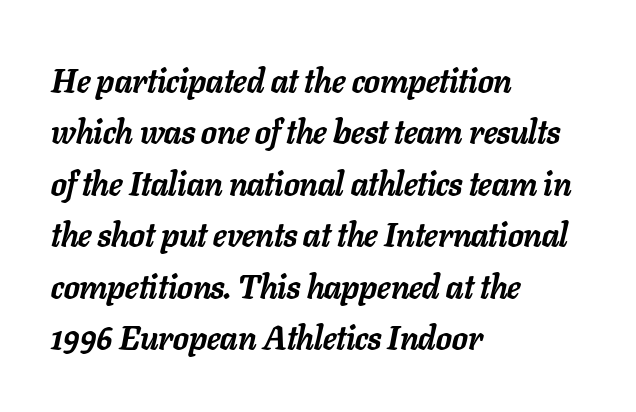
The image shows 33 px semibold type, italic (leaning right); set left-aligned, normal line spacing (1.56x), normal letter spacing, not underlined; low stroke contrast and a medium x-height.
